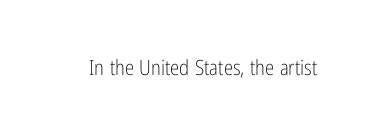
{"italic": "no", "bold": "no", "underline": "no", "letter_spacing": "normal", "letter_spacing_em": 0.0, "glyph_px": 21}
